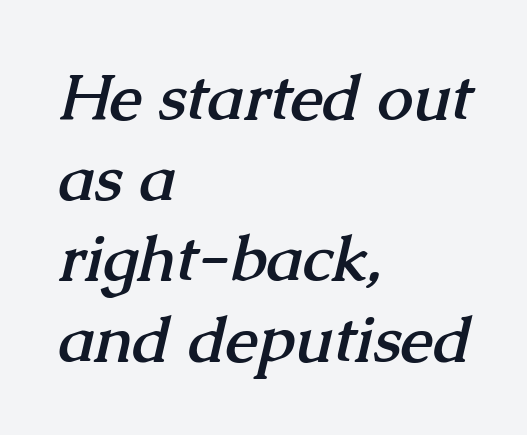
{"serif": "yes", "bold": "yes", "weight": "semibold", "width": "normal", "stroke_contrast": "medium", "x_height": "medium", "monospaced": "no", "underline": "no", "align": "left", "line_spacing": "normal", "line_spacing_ratio": 1.26, "letter_spacing": "normal", "letter_spacing_em": 0.0, "glyph_px": 64}
